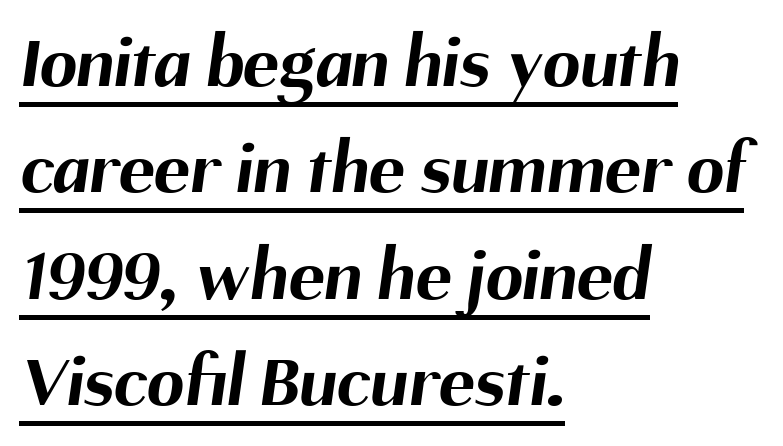
The image shows 75 px bold sans-serif type; set left-aligned, normal line spacing (1.42x), normal letter spacing, underlined; medium stroke contrast and a medium x-height.
